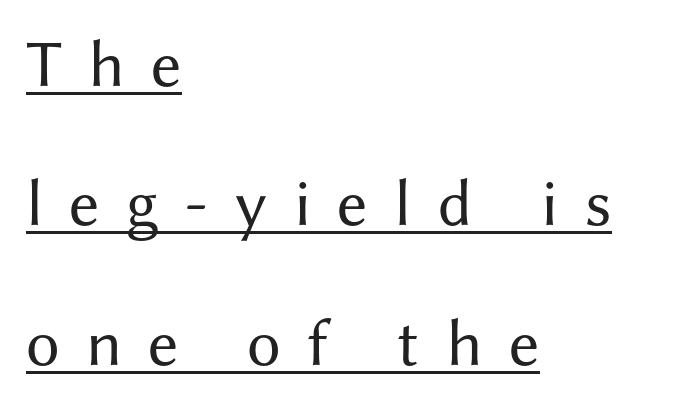
Q: Is the text bold? A: No.
Q: Is the text italic (slanted)? A: No, it is upright.
Q: Is the typeface a serif or a sans-serif typeface? A: Sans-serif.
Q: Is the text underlined? A: Yes.
Q: How is the paragraph aligned? A: Left-aligned.
Q: Is the spacing between letters normal or unusually wide? A: Unusually wide.
Q: Is the spacing between lines tight, normal or loose? A: Loose.
Q: Width (condensed, normal, or wide)? A: Normal.
Q: Stroke contrast? A: Medium.
Q: x-height? A: Medium.
Q: Monospaced? A: No.
